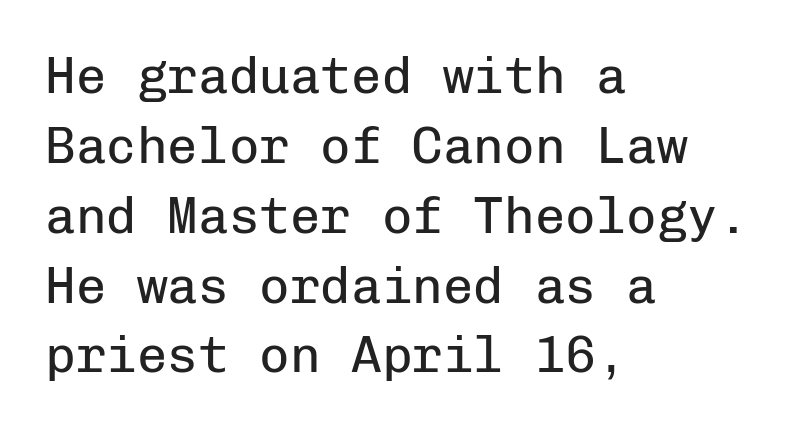
Q: Is the text bold? A: No.
Q: Is the text italic (slanted)? A: No, it is upright.
Q: Is the typeface a serif or a sans-serif typeface? A: Sans-serif.
Q: Is the text underlined? A: No.
Q: How is the paragraph aligned? A: Left-aligned.
Q: Is the spacing between letters normal or unusually wide? A: Normal.
Q: Is the spacing between lines tight, normal or loose? A: Normal.
Q: Width (condensed, normal, or wide)? A: Normal.
Q: Stroke contrast? A: Low.
Q: x-height? A: Medium.
Q: Monospaced? A: Yes.
